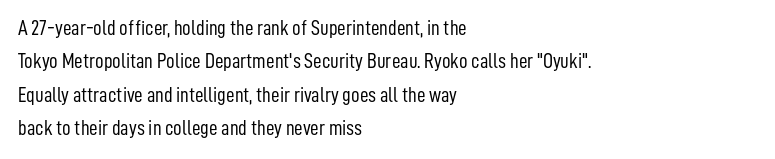
The image shows 21 px text type, upright; set left-aligned, normal line spacing (1.59x), normal letter spacing, not underlined.
